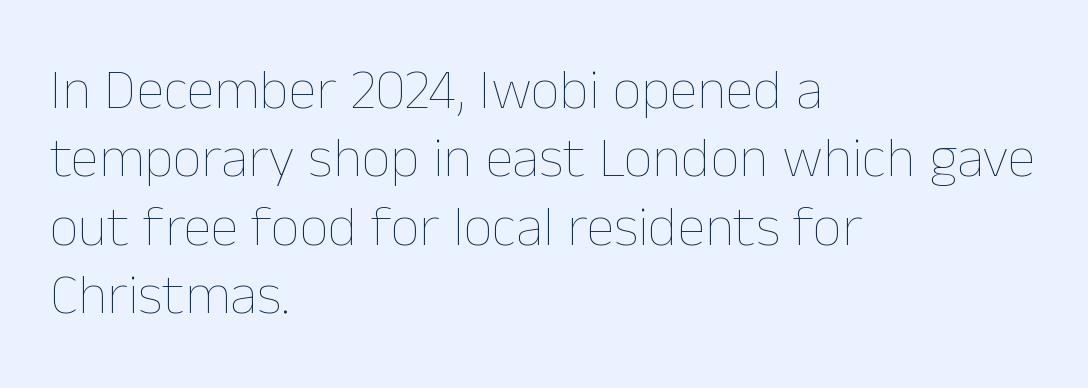
{"italic": "no", "bold": "no", "weight": "thin", "width": "normal", "stroke_contrast": "low", "x_height": "medium", "monospaced": "no", "underline": "no", "align": "left", "line_spacing_ratio": 1.2, "letter_spacing": "normal", "letter_spacing_em": 0.0, "glyph_px": 57}
